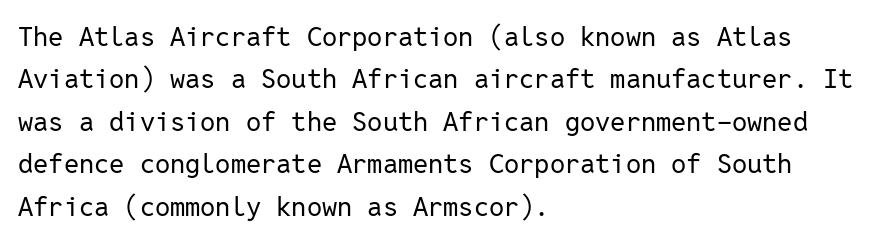
The image shows 27 px text type, upright; set left-aligned, normal line spacing (1.57x), normal letter spacing, not underlined.
